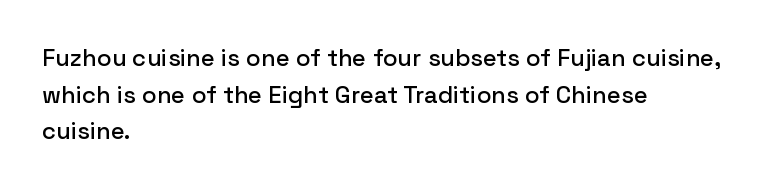
{"italic": "no", "underline": "no", "align": "left", "line_spacing": "normal", "line_spacing_ratio": 1.53, "letter_spacing": "normal", "letter_spacing_em": 0.0, "glyph_px": 24}
